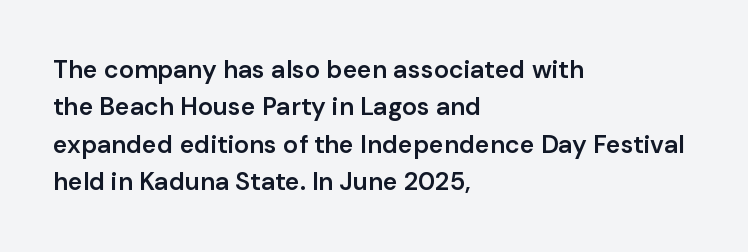
{"italic": "no", "bold": "semi", "underline": "no", "align": "left", "line_spacing": "normal", "line_spacing_ratio": 1.5, "letter_spacing": "normal", "letter_spacing_em": 0.0, "glyph_px": 25}
